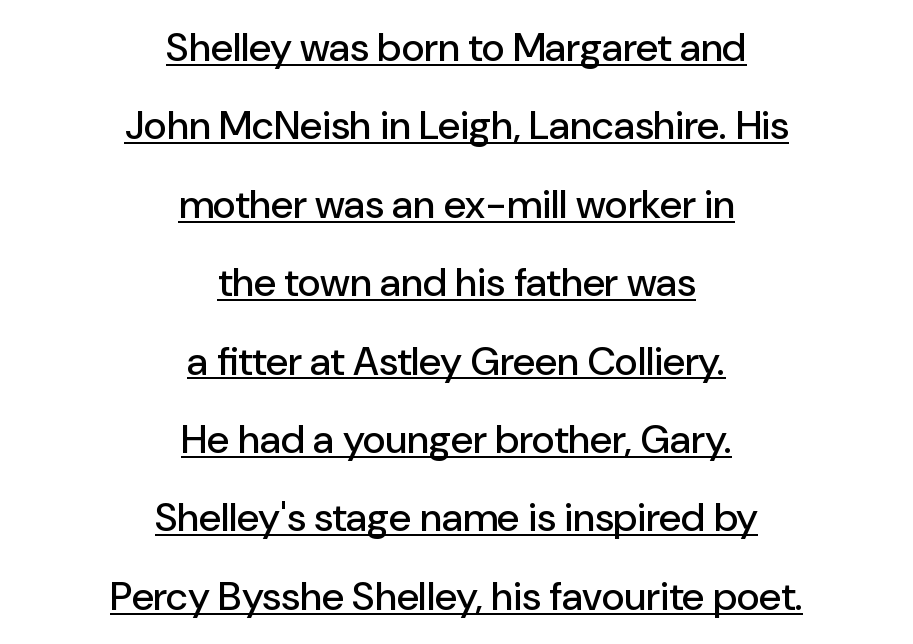
The image shows 40 px sans-serif type, upright; set centered, loose line spacing (1.96x), normal letter spacing, underlined; low stroke contrast and a medium x-height.
